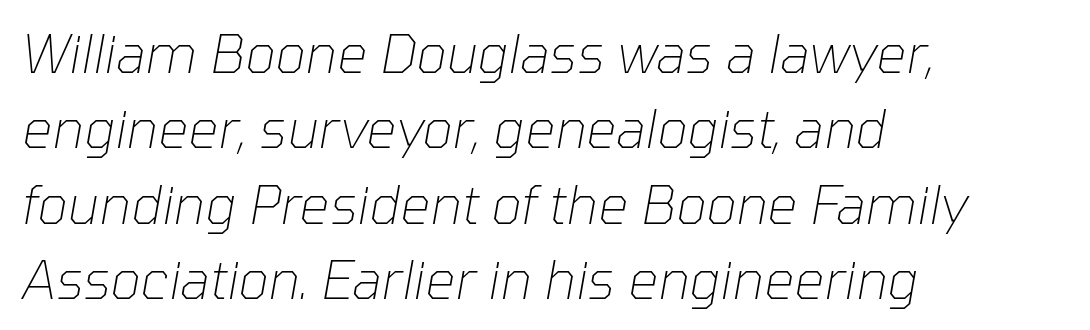
The image shows 53 px thin type, italic (leaning right); set left-aligned, normal line spacing (1.42x), normal letter spacing, not underlined; low stroke contrast and a medium x-height.
